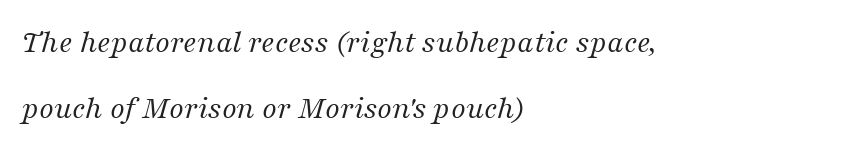
Q: Is the text bold? A: No.
Q: Is the text italic (slanted)? A: Yes, it leans right by about 16 degrees.
Q: Is the typeface a serif or a sans-serif typeface? A: Serif.
Q: Is the text underlined? A: No.
Q: How is the paragraph aligned? A: Left-aligned.
Q: Is the spacing between letters normal or unusually wide? A: Normal.
Q: Is the spacing between lines tight, normal or loose? A: Loose.
Q: Width (condensed, normal, or wide)? A: Normal.
Q: Stroke contrast? A: Medium.
Q: x-height? A: Medium.
Q: Monospaced? A: No.
